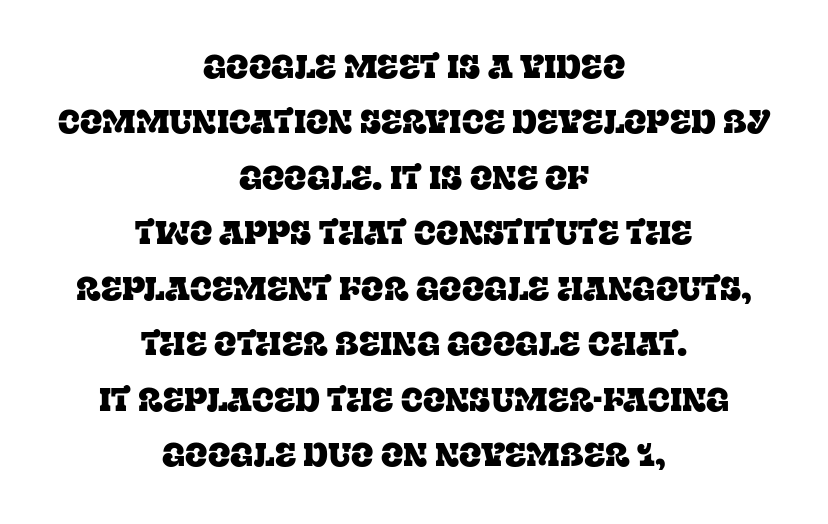
Q: Is the text italic (slanted)? A: No, it is upright.
Q: Is the typeface a serif or a sans-serif typeface? A: Serif.
Q: Is the text underlined? A: No.
Q: How is the paragraph aligned? A: Centered.
Q: Is the spacing between letters normal or unusually wide? A: Normal.
Q: Is the spacing between lines tight, normal or loose? A: Normal.
Q: Width (condensed, normal, or wide)? A: Normal.
Q: Stroke contrast? A: Low.
Q: x-height? A: Large.
Q: Monospaced? A: No.
